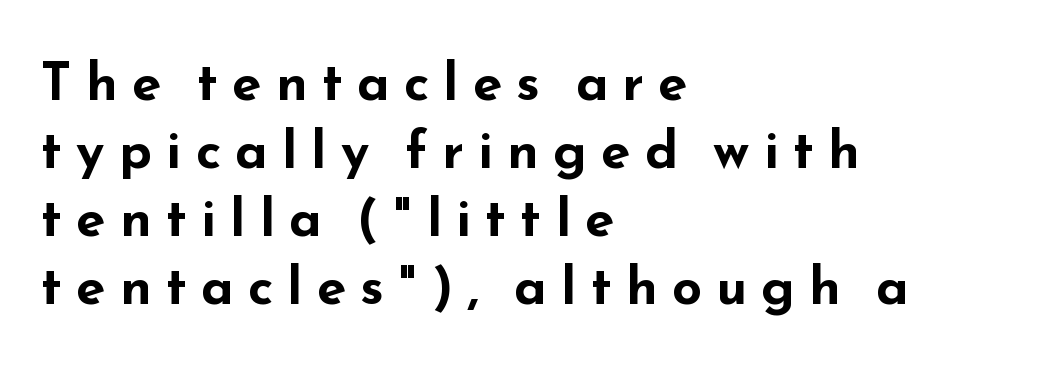
The image shows 53 px bold, wide sans-serif type, upright; set left-aligned, normal line spacing (1.28x), unusually wide letter spacing (+0.27 em), not underlined; low stroke contrast and a small x-height.
